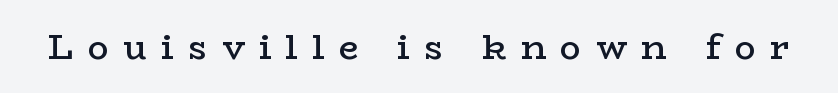
{"serif": "yes", "italic": "no", "bold": "semi", "weight": "semibold", "width": "wide", "stroke_contrast": "low", "x_height": "medium", "monospaced": "no", "underline": "no", "letter_spacing": "wide", "letter_spacing_em": 0.41, "glyph_px": 35}
